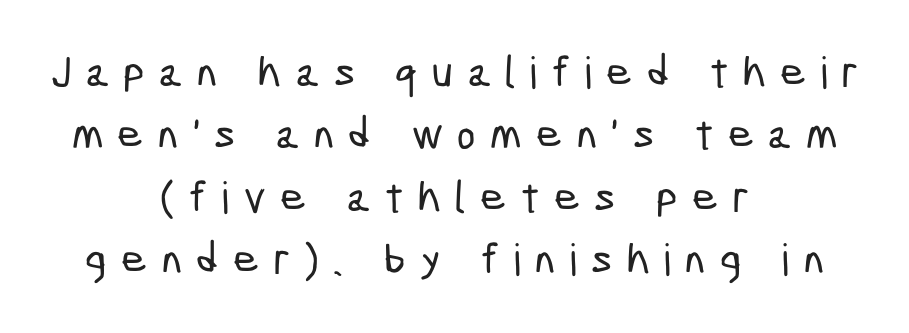
These lines are rendered in a variable-pitch font. Students, observe: this is what conventionally led text looks like. Substantial extra tracking has been applied to these lines. The passage shown is typeset with a sans-serif family. Words float on clear page, feet unadorned. Is the block centered? Yes — each line is placed symmetrically about the middle.
